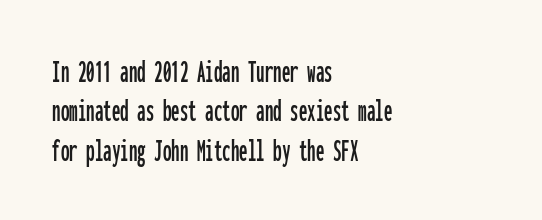
{"serif": "no", "italic": "no", "width": "condensed", "stroke_contrast": "low", "x_height": "medium", "monospaced": "yes", "underline": "no", "align": "left", "line_spacing_ratio": 1.16, "letter_spacing": "normal", "letter_spacing_em": 0.0, "glyph_px": 34}
